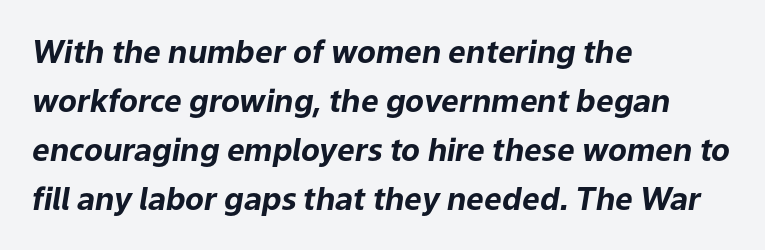
Q: Is the text bold? A: Yes.
Q: Is the text italic (slanted)? A: Yes, it leans right by about 9 degrees.
Q: Is the text underlined? A: No.
Q: How is the paragraph aligned? A: Left-aligned.
Q: Is the spacing between letters normal or unusually wide? A: Normal.
Q: Is the spacing between lines tight, normal or loose? A: Normal.
Q: Width (condensed, normal, or wide)? A: Normal.
Q: Stroke contrast? A: Low.
Q: x-height? A: Medium.
Q: Monospaced? A: No.
